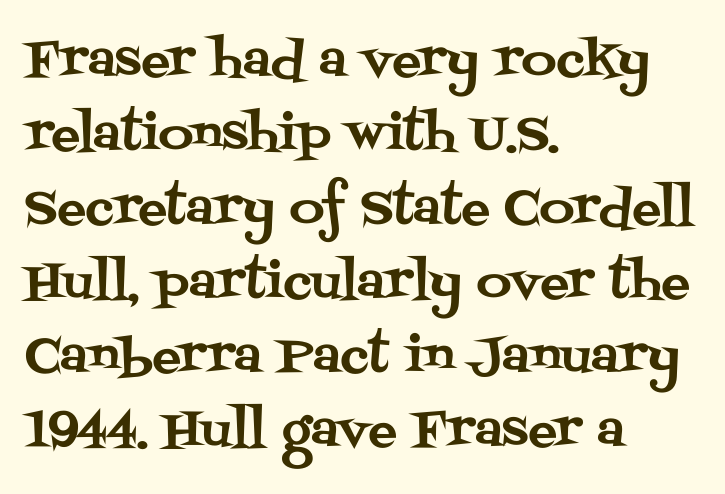
The zone under the glyphs is completely vacant. This is serif lettering, the kind often seen in printed books. The tracking reads as untouched default to a designer's eye. Quick note: not italic, upright. Is this a fixed-width face? No — the glyphs have proportional, varying widths.
